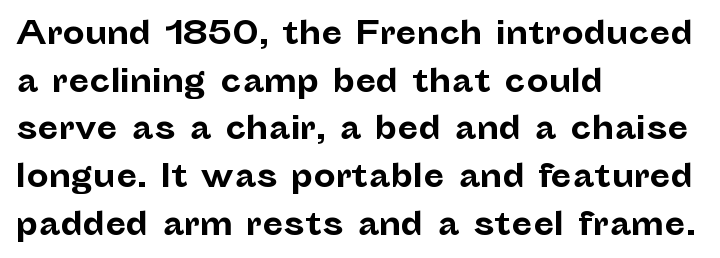
This is the regular roman posture of the typeface. Words float on clear page, feet unadorned. Honestly, the letter spacing is just normal — you wouldn't notice it. The ragged edge is on the right, which tells us the setting is flush left. Students, this is bold: see how much ink each stroke carries. This is sans-serif lettering, the kind often seen on screens and signage.
